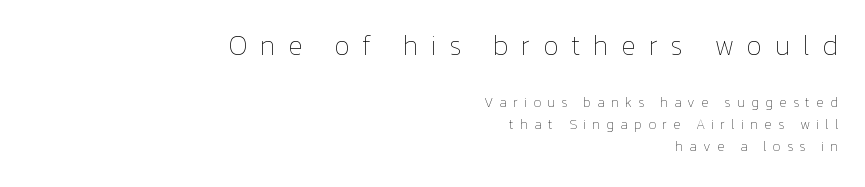
{"italic": "no", "bold": "no", "weight": "thin", "width": "normal", "stroke_contrast": "low", "x_height": "medium", "monospaced": "no", "underline": "no", "align": "right", "line_spacing": "normal", "line_spacing_ratio": 1.57, "letter_spacing": "wide", "letter_spacing_em": 0.44, "larger_block": "first", "size_ratio": 2.0, "glyph_px": 28}
